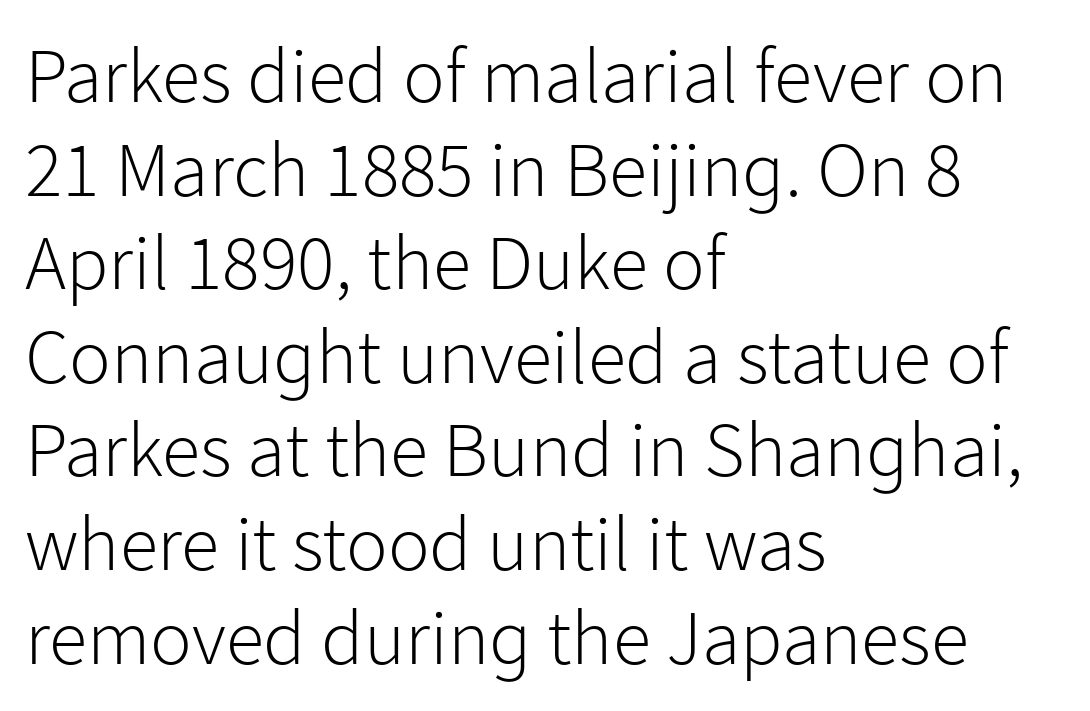
Q: Is the text bold? A: No.
Q: Is the text italic (slanted)? A: No, it is upright.
Q: Is the typeface a serif or a sans-serif typeface? A: Sans-serif.
Q: Is the text underlined? A: No.
Q: How is the paragraph aligned? A: Left-aligned.
Q: Is the spacing between letters normal or unusually wide? A: Normal.
Q: Width (condensed, normal, or wide)? A: Normal.
Q: Stroke contrast? A: Low.
Q: x-height? A: Medium.
Q: Monospaced? A: No.
